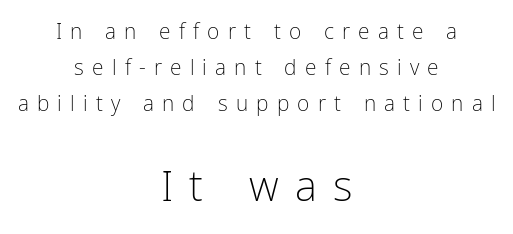
Underlining? Definitely not there. Type size steps up from the first block to the second. In CSS terms this would be text-align: center. The characters display no serif detailing; their extremities are plain. It's the straight-up-and-down kind of type. Glyph-to-glyph distance is far greater than everyday printed text.
